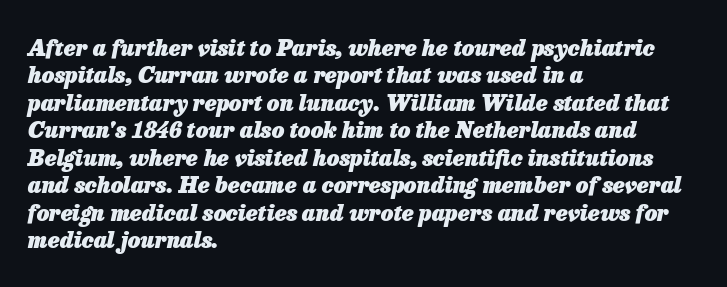
The image shows 22 px bold type, italic (leaning right); set left-aligned, normal line spacing (1.25x), normal letter spacing, not underlined.
